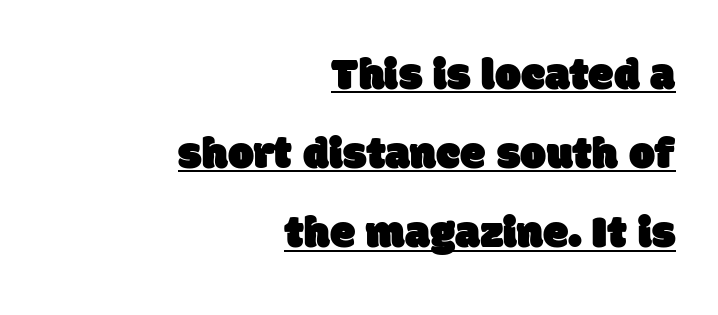
{"serif": "no", "width": "normal", "stroke_contrast": "low", "x_height": "large", "monospaced": "no", "underline": "yes", "align": "right", "line_spacing_ratio": 1.72, "letter_spacing": "normal", "letter_spacing_em": 0.0, "glyph_px": 46}
